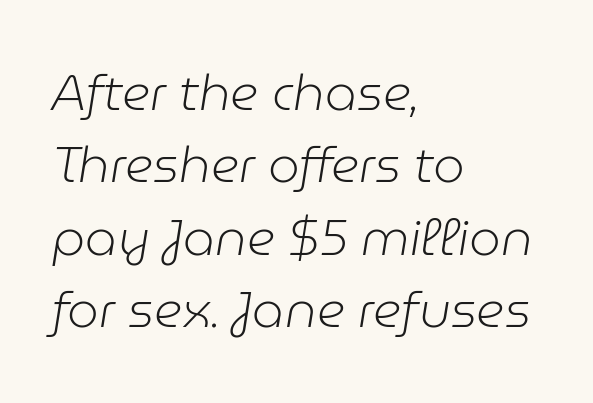
Is this a fixed-width face? No — the glyphs have proportional, varying widths. A classic flush-left, rag-right setting is used for this passage. Standard letterfit; no display-style spreading of the glyphs. No word sits above an underline.
